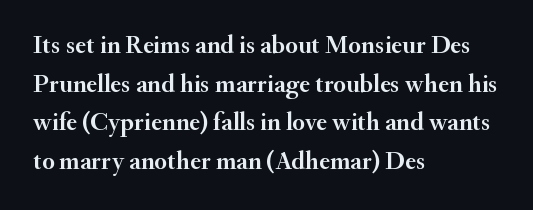
Q: Is the text italic (slanted)? A: No, it is upright.
Q: Is the text underlined? A: No.
Q: How is the paragraph aligned? A: Left-aligned.
Q: Is the spacing between letters normal or unusually wide? A: Normal.
Q: Is the spacing between lines tight, normal or loose? A: Normal.
